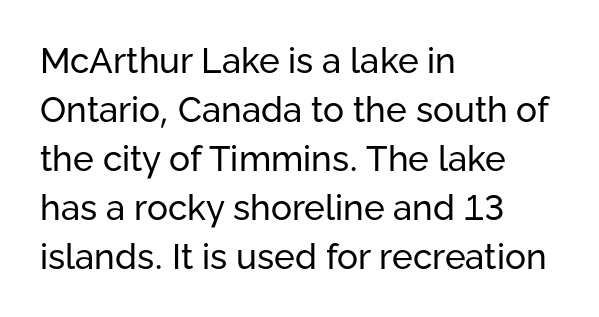
The text was rendered using a sans face with plain stroke endings. Words appear dense and cohesive because spacing is normal. This sample has the flowing, uneven cadence of proportional lettering. Every character sits straight up, as roman type does.
